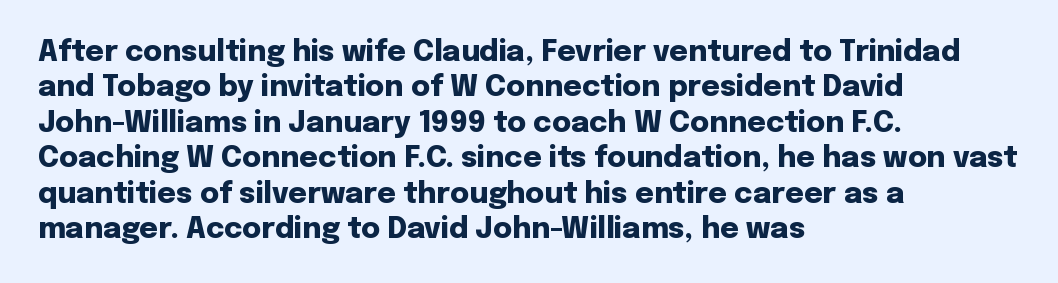
The image shows 29 px heavy sans-serif type, upright; set left-aligned, line spacing 1.22x, normal letter spacing, not underlined; low stroke contrast and a medium x-height.
